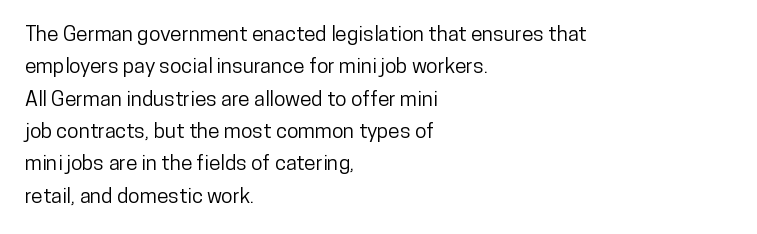
Glyph-to-glyph distance matches everyday printed text. Upright lettering throughout. Notice how descenders clear the ascenders below comfortably — that's standard leading. The strip under each line holds only bare page. Layout note: lines flush left.
